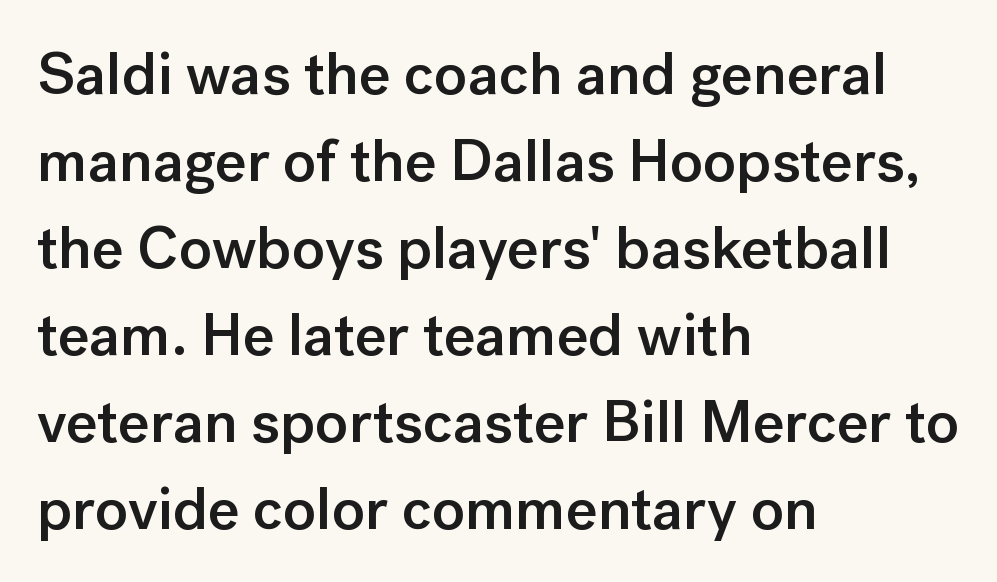
Q: Is the text bold? A: Semi-bold.
Q: Is the text italic (slanted)? A: No, it is upright.
Q: Is the typeface a serif or a sans-serif typeface? A: Sans-serif.
Q: Is the text underlined? A: No.
Q: How is the paragraph aligned? A: Left-aligned.
Q: Is the spacing between letters normal or unusually wide? A: Normal.
Q: Is the spacing between lines tight, normal or loose? A: Normal.
Q: Width (condensed, normal, or wide)? A: Normal.
Q: Stroke contrast? A: Low.
Q: x-height? A: Medium.
Q: Monospaced? A: No.
